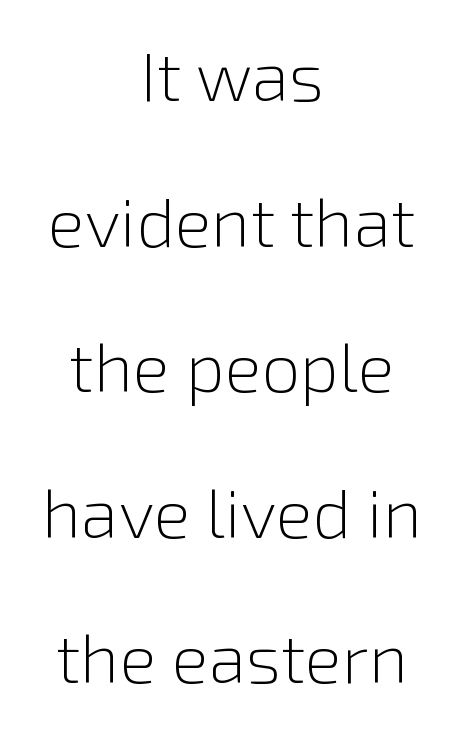
The image shows 69 px light sans-serif type, upright; set centered, loose line spacing (2.11x), normal letter spacing, not underlined; low stroke contrast and a medium x-height.
